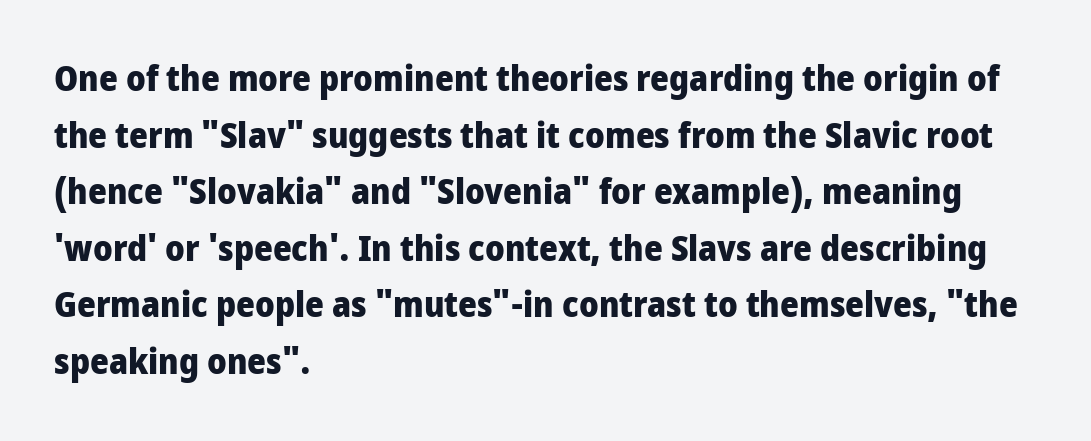
Q: Is the text bold? A: Yes.
Q: Is the text italic (slanted)? A: No, it is upright.
Q: Is the typeface a serif or a sans-serif typeface? A: Sans-serif.
Q: Is the text underlined? A: No.
Q: How is the paragraph aligned? A: Left-aligned.
Q: Is the spacing between letters normal or unusually wide? A: Normal.
Q: Is the spacing between lines tight, normal or loose? A: Normal.
Q: Width (condensed, normal, or wide)? A: Condensed.
Q: Stroke contrast? A: Low.
Q: x-height? A: Large.
Q: Monospaced? A: No.
